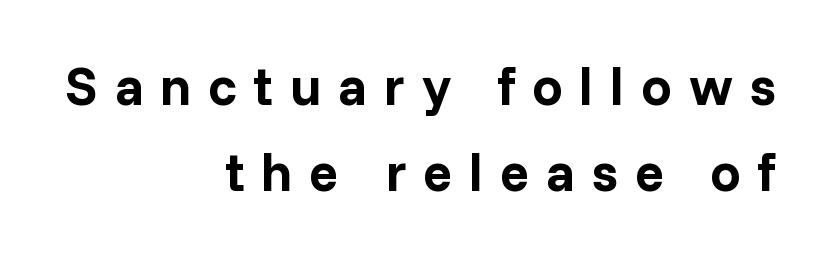
The image shows 54 px bold sans-serif type, upright; set right-aligned, normal line spacing (1.59x), unusually wide letter spacing (+0.31 em), not underlined; low stroke contrast and a medium x-height.
